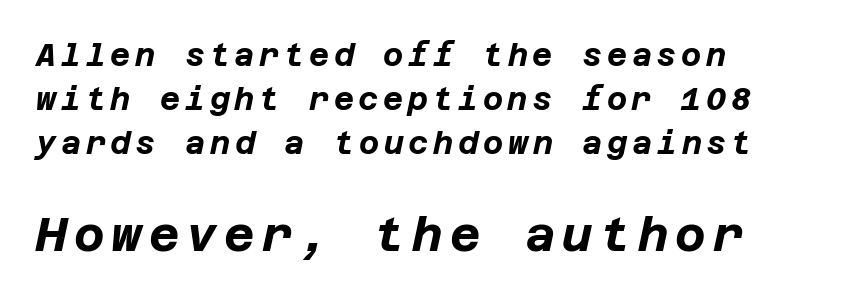
The image shows 47 px bold type, italic (leaning right); set left-aligned, normal line spacing (1.42x), not underlined; the second (bottom) block is 1.52x larger; low stroke contrast and a large x-height.
